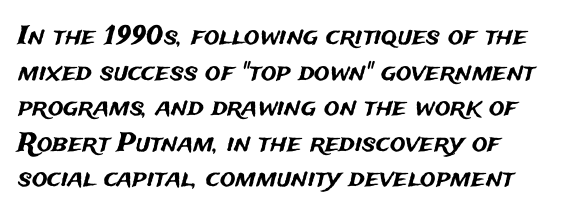
Honestly, the letter spacing is just normal — you wouldn't notice it. If you measured baseline to baseline, you'd find a middling distance. Underlining? Definitely not there.
